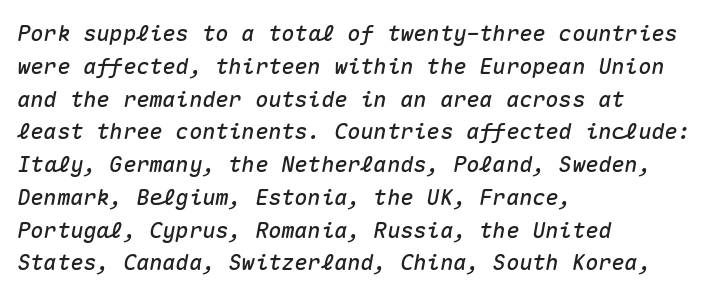
Q: Is the text italic (slanted)? A: Yes, it leans right by about 10 degrees.
Q: Is the text underlined? A: No.
Q: How is the paragraph aligned? A: Left-aligned.
Q: Is the spacing between letters normal or unusually wide? A: Normal.
Q: Is the spacing between lines tight, normal or loose? A: Normal.
